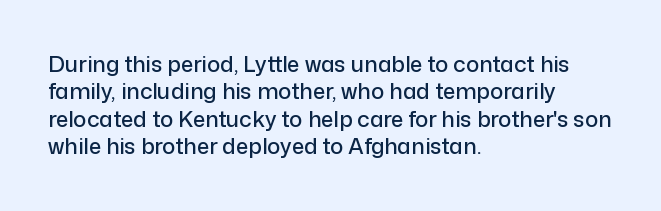
{"italic": "no", "underline": "no", "align": "left", "line_spacing": "normal", "line_spacing_ratio": 1.25, "letter_spacing": "normal", "letter_spacing_em": 0.0, "glyph_px": 22}
